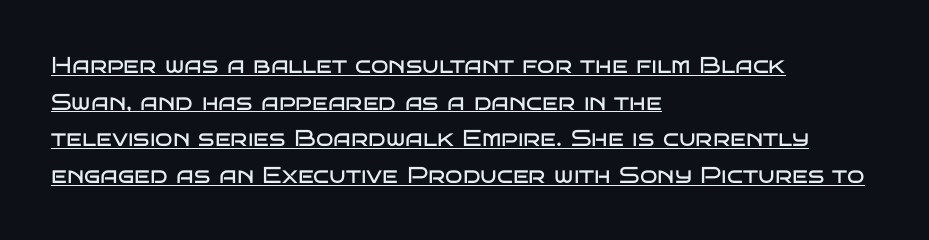
Q: Is the text bold? A: No.
Q: Is the text italic (slanted)? A: No, it is upright.
Q: Is the text underlined? A: Yes.
Q: How is the paragraph aligned? A: Left-aligned.
Q: Is the spacing between letters normal or unusually wide? A: Normal.
Q: Is the spacing between lines tight, normal or loose? A: Normal.
